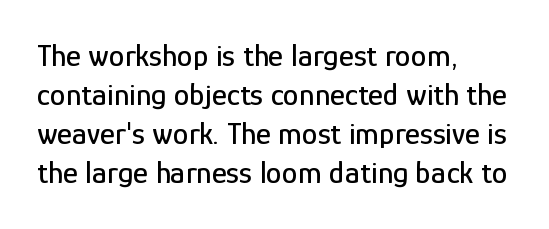
You could not count columns in this text — the font is proportionally spaced. Nobody drew a line under any word here. Teacher's note: observe the even left margin — that is flush-left alignment. No italicization has been applied; the sample stays upright.
